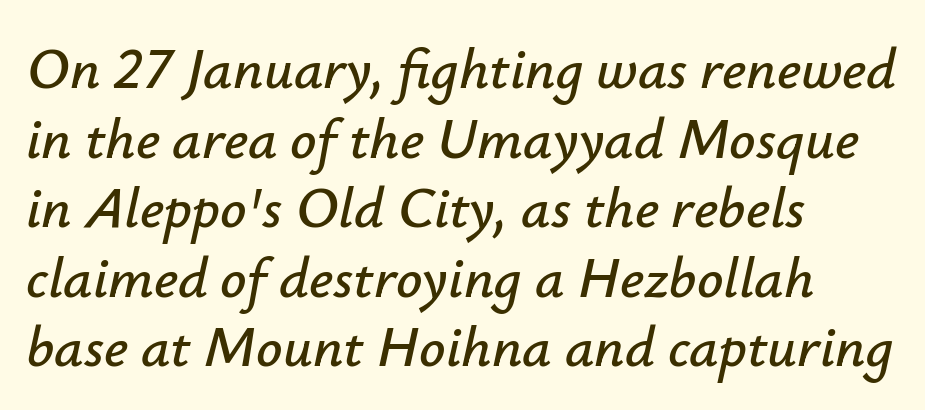
Q: Is the text italic (slanted)? A: Yes, it leans right by about 12 degrees.
Q: Is the text underlined? A: No.
Q: How is the paragraph aligned? A: Left-aligned.
Q: Is the spacing between letters normal or unusually wide? A: Normal.
Q: Width (condensed, normal, or wide)? A: Normal.
Q: Stroke contrast? A: Low.
Q: x-height? A: Small.
Q: Monospaced? A: No.
